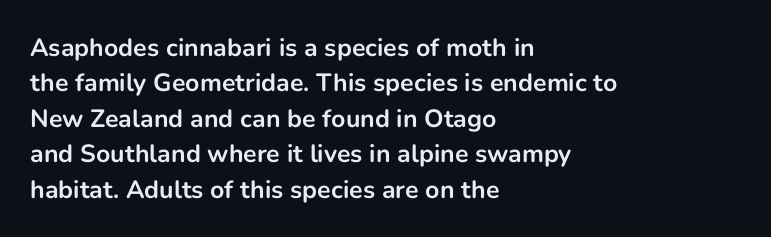
Q: Is the text bold? A: Yes.
Q: Is the text italic (slanted)? A: No, it is upright.
Q: Is the text underlined? A: No.
Q: How is the paragraph aligned? A: Left-aligned.
Q: Is the spacing between letters normal or unusually wide? A: Normal.
Q: Is the spacing between lines tight, normal or loose? A: Normal.
